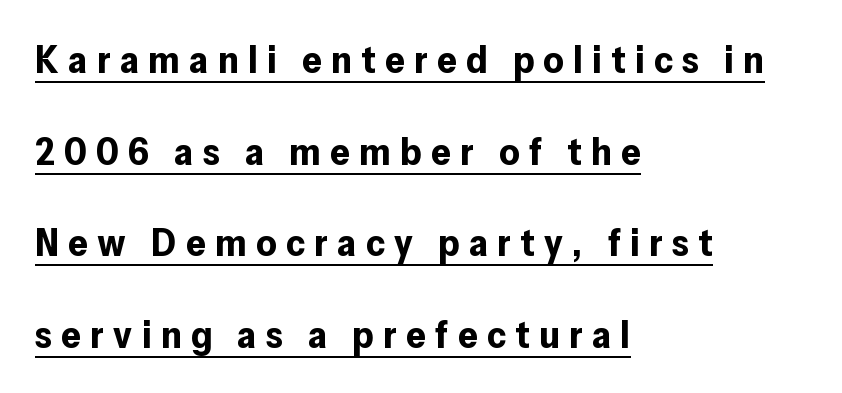
{"serif": "no", "italic": "no", "bold": "yes", "weight": "bold", "width": "normal", "stroke_contrast": "low", "x_height": "medium", "monospaced": "no", "underline": "yes", "align": "left", "line_spacing": "loose", "line_spacing_ratio": 2.35, "letter_spacing": "wide", "letter_spacing_em": 0.24, "glyph_px": 39}
